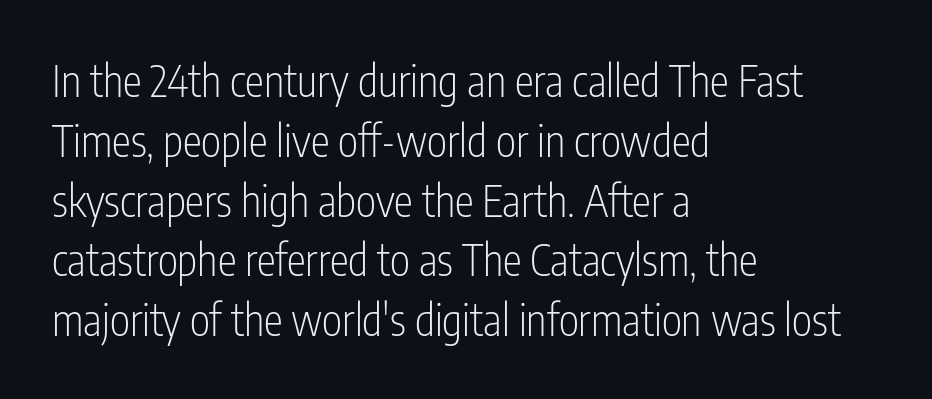
{"serif": "no", "italic": "no", "bold": "no", "weight": "light", "width": "condensed", "stroke_contrast": "low", "x_height": "medium", "monospaced": "no", "underline": "no", "align": "left", "line_spacing": "normal", "line_spacing_ratio": 1.39, "letter_spacing": "normal", "letter_spacing_em": 0.0, "glyph_px": 43}
